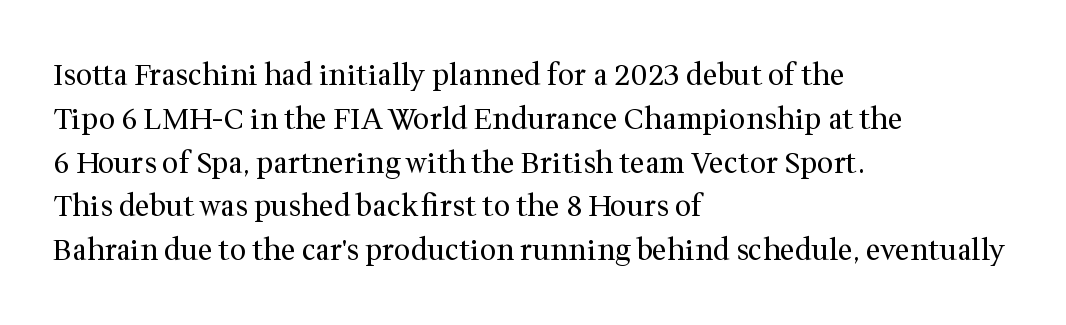
Q: Is the text bold? A: No.
Q: Is the text italic (slanted)? A: No, it is upright.
Q: Is the typeface a serif or a sans-serif typeface? A: Serif.
Q: Is the text underlined? A: No.
Q: How is the paragraph aligned? A: Left-aligned.
Q: Is the spacing between letters normal or unusually wide? A: Normal.
Q: Is the spacing between lines tight, normal or loose? A: Normal.
Q: Width (condensed, normal, or wide)? A: Normal.
Q: Stroke contrast? A: Medium.
Q: x-height? A: Medium.
Q: Monospaced? A: No.
